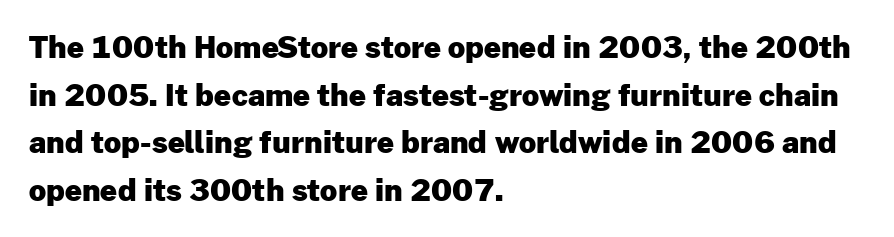
{"serif": "no", "italic": "no", "bold": "yes", "weight": "heavy", "width": "normal", "stroke_contrast": "low", "x_height": "medium", "monospaced": "no", "underline": "no", "align": "left", "line_spacing": "normal", "line_spacing_ratio": 1.59, "letter_spacing": "normal", "letter_spacing_em": 0.0, "glyph_px": 30}
